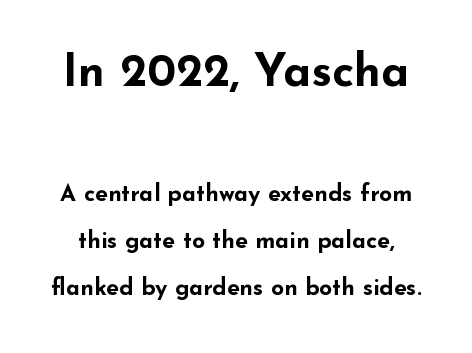
The image shows 46 px bold, wide sans-serif type, upright; set loose line spacing (2.06x), normal letter spacing, not underlined; the first (top) block is 2.0x larger; low stroke contrast and a small x-height.
